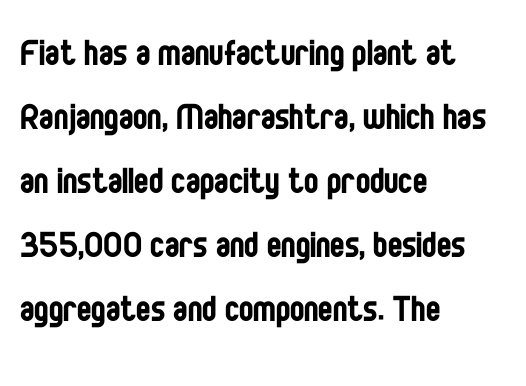
{"serif": "no", "italic": "no", "bold": "no", "weight": "regular", "width": "condensed", "stroke_contrast": "low", "x_height": "large", "monospaced": "no", "underline": "no", "align": "left", "line_spacing": "normal", "line_spacing_ratio": 1.49, "letter_spacing": "normal", "letter_spacing_em": 0.0, "glyph_px": 43}
